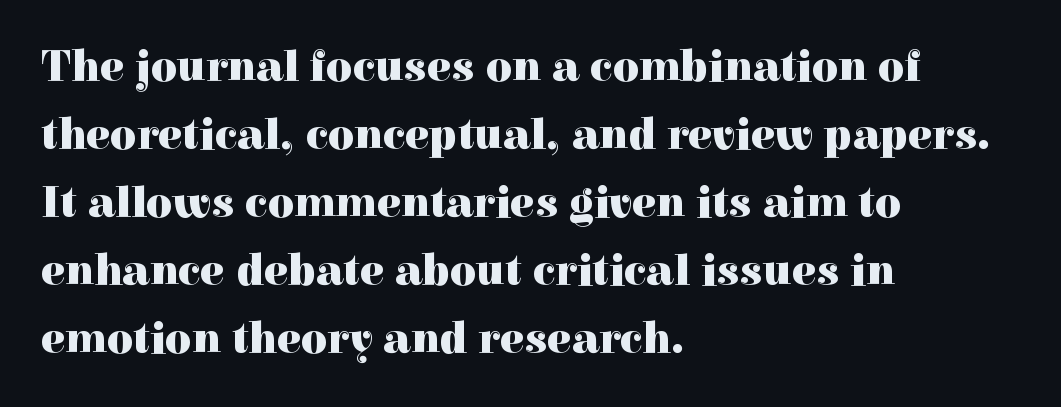
{"serif": "yes", "italic": "no", "bold": "yes", "weight": "heavy", "width": "normal", "x_height": "medium", "monospaced": "no", "underline": "no", "align": "left", "line_spacing": "normal", "line_spacing_ratio": 1.51, "letter_spacing": "normal", "letter_spacing_em": 0.0, "glyph_px": 45}
